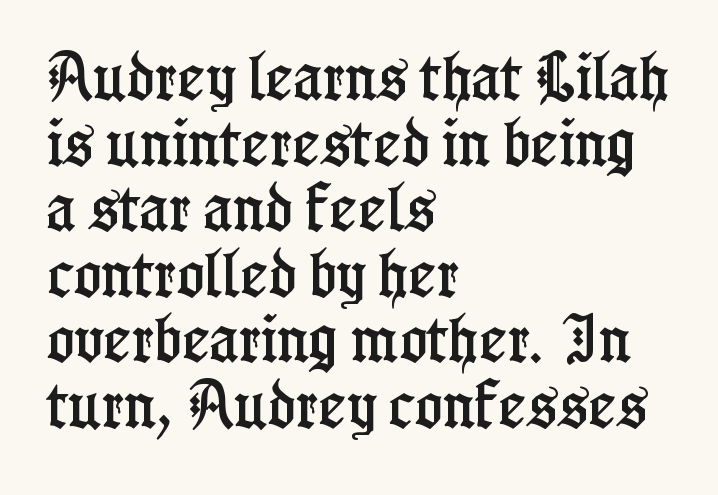
{"serif": "yes", "italic": "no", "width": "condensed", "stroke_contrast": "low", "x_height": "medium", "monospaced": "no", "underline": "no", "align": "left", "line_spacing": "normal", "line_spacing_ratio": 1.26, "letter_spacing": "normal", "letter_spacing_em": 0.0, "glyph_px": 52}
